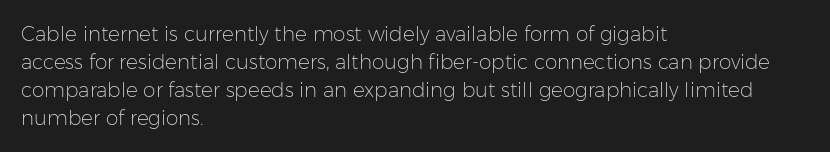
The image shows 20 px text type, upright; set left-aligned, normal line spacing (1.4x), normal letter spacing, not underlined.
